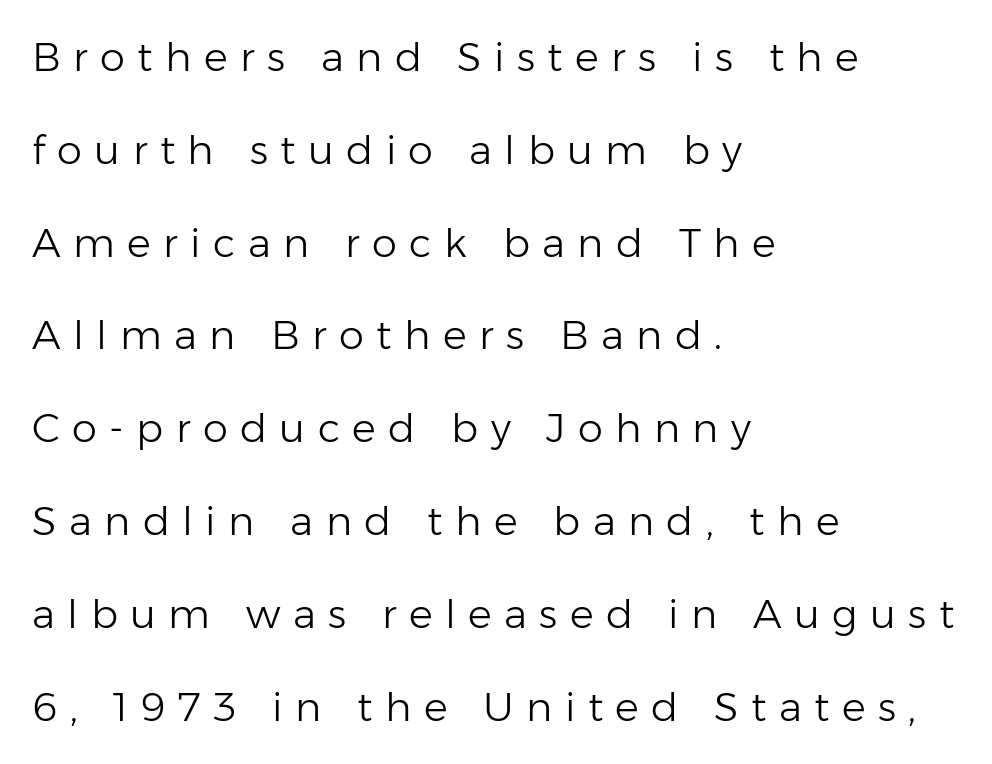
The passage shown is typed in a proportional face where columns would drift. This rendering features lettering with no underline. Posture: upright roman. Nope, no serifs anywhere on these letters.
